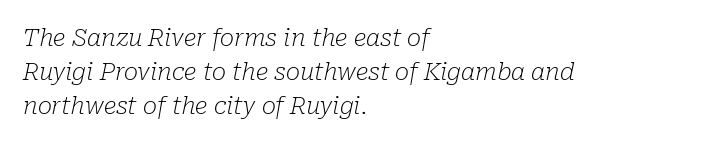
The image shows 24 px text type, italic (leaning right); set left-aligned, normal line spacing (1.42x), normal letter spacing, not underlined.
